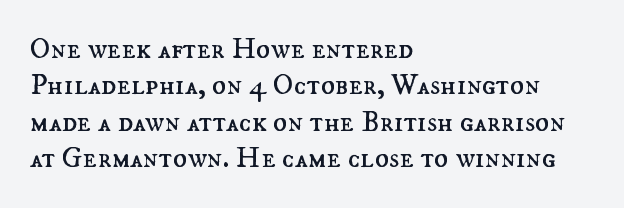
Q: Is the text bold? A: No.
Q: Is the text italic (slanted)? A: No, it is upright.
Q: Is the text underlined? A: No.
Q: How is the paragraph aligned? A: Left-aligned.
Q: Is the spacing between letters normal or unusually wide? A: Normal.
Q: Width (condensed, normal, or wide)? A: Normal.
Q: Stroke contrast? A: Medium.
Q: x-height? A: Small.
Q: Monospaced? A: No.
